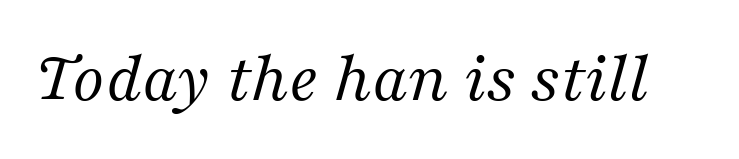
Characters are canted at an angle relative to the baseline's perpendicular. Font category for this specimen: serif. Varying glyph widths throughout — classic text-font behaviour. The typeface has the unassuming heft of standard copy or less. The area under the type is left untouched.
